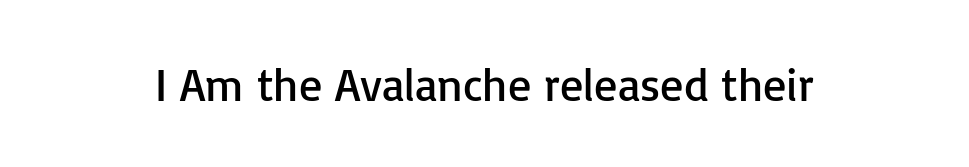
{"serif": "no", "italic": "no", "bold": "no", "weight": "regular", "width": "normal", "stroke_contrast": "low", "x_height": "medium", "monospaced": "no", "underline": "no", "letter_spacing": "normal", "letter_spacing_em": 0.0, "glyph_px": 46}
